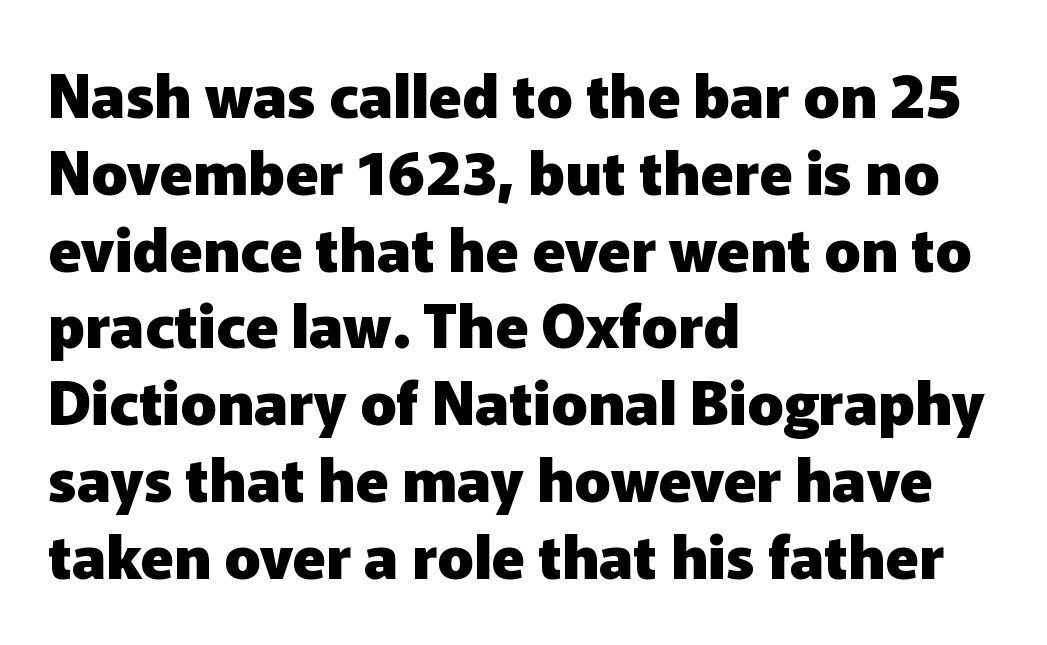
Caption: standard tracking, unaltered. This sample uses a sans-serif face. Leading matches the norm, producing a regular column. The letters stand straight up with perfectly vertical stems. Note the varied advance widths — an 'i' is clearly narrower than an 'm'. Horizontally, the lines are justified to the leading edge only.
